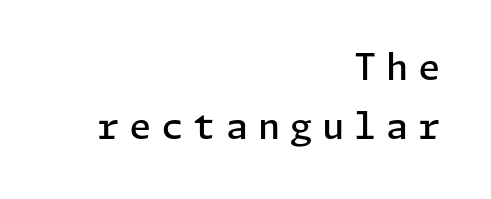
The image shows 36 px semibold sans-serif type, upright; set right-aligned, normal line spacing (1.65x), unusually wide letter spacing (+0.27 em), not underlined; low stroke contrast and a medium x-height.
